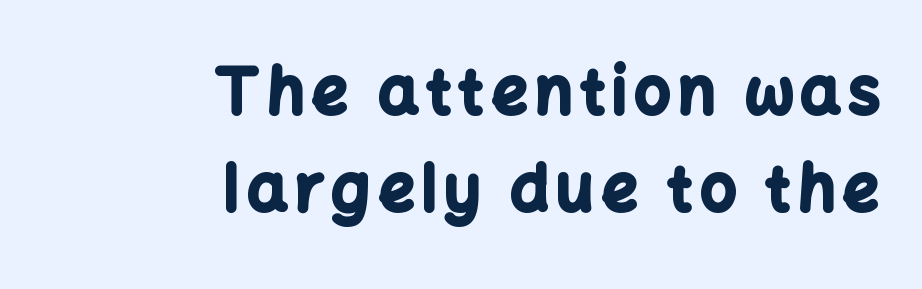
The image shows 63 px bold sans-serif type, upright; set right-aligned, normal line spacing (1.54x), not underlined; low stroke contrast and a medium x-height.
